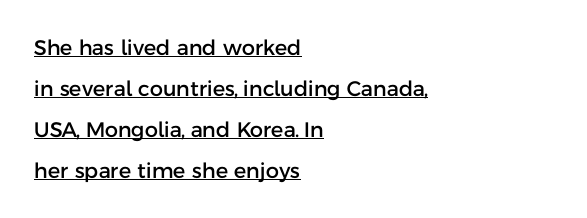
Baseline-to-baseline distance is far greater than the letter height. There is no visible air inserted between adjacent glyphs. This rendering features underlined lettering. Casual observation: everything's shoved over to the left. The font's upright variant was chosen for this text.
